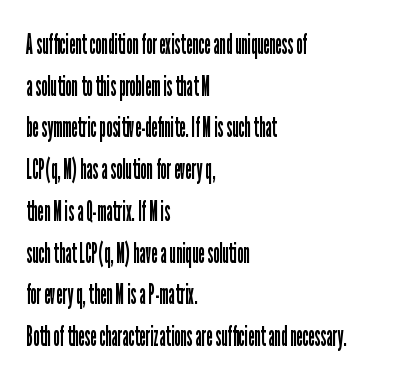
Line beginnings align vertically; line endings do not. Do the letters lean? They stand straight. Anything drawn beneath the words? Only blank space. The face used here is rendered with its standard letterfit. Note the varied advance widths — an 'i' is clearly narrower than an 'm'.
